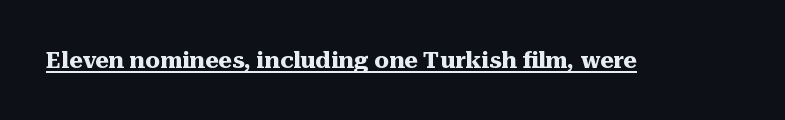
Q: Is the text bold? A: Yes.
Q: Is the text italic (slanted)? A: No, it is upright.
Q: Is the text underlined? A: Yes.
Q: Is the spacing between letters normal or unusually wide? A: Normal.
